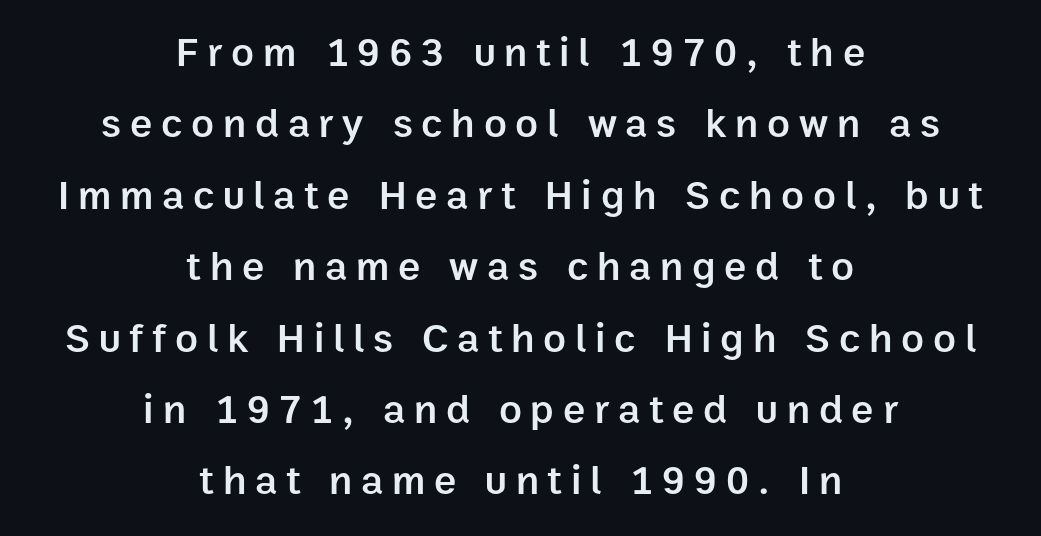
Q: Is the text bold? A: Semi-bold.
Q: Is the text italic (slanted)? A: No, it is upright.
Q: Is the typeface a serif or a sans-serif typeface? A: Sans-serif.
Q: Is the text underlined? A: No.
Q: How is the paragraph aligned? A: Centered.
Q: Is the spacing between letters normal or unusually wide? A: Unusually wide.
Q: Is the spacing between lines tight, normal or loose? A: Normal.
Q: Width (condensed, normal, or wide)? A: Normal.
Q: Stroke contrast? A: Low.
Q: x-height? A: Medium.
Q: Monospaced? A: No.
